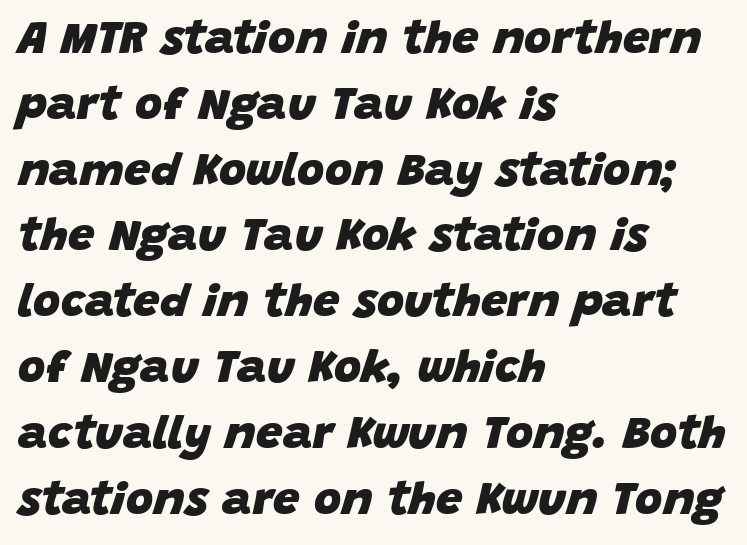
The image shows 47 px heavy type, italic (leaning right); set left-aligned, normal line spacing (1.4x), normal letter spacing, not underlined; low stroke contrast and a large x-height.
